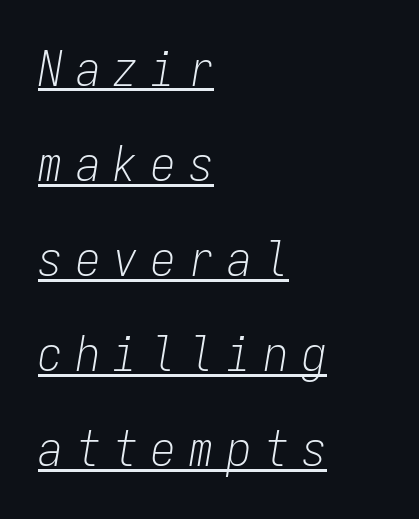
The image shows 49 px light, condensed type, italic (leaning right), monospaced; set left-aligned, loose line spacing (1.94x), unusually wide letter spacing (+0.27 em), underlined; low stroke contrast and a medium x-height.
